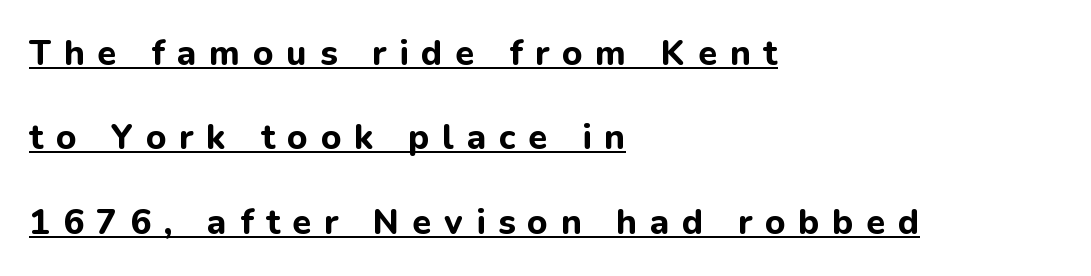
{"serif": "no", "italic": "no", "bold": "yes", "weight": "bold", "width": "normal", "stroke_contrast": "low", "x_height": "medium", "monospaced": "no", "underline": "yes", "align": "left", "line_spacing": "loose", "line_spacing_ratio": 2.41, "letter_spacing": "wide", "letter_spacing_em": 0.36, "glyph_px": 35}
